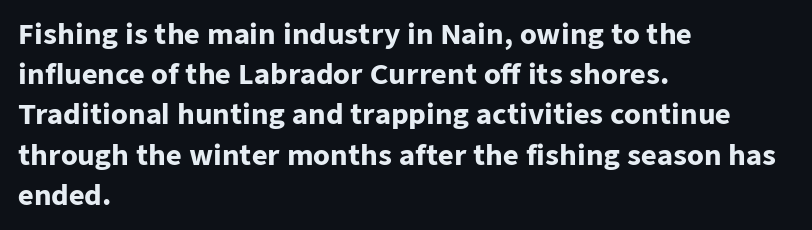
The image shows 27 px bold type, upright; set left-aligned, normal line spacing (1.49x), normal letter spacing, not underlined.
